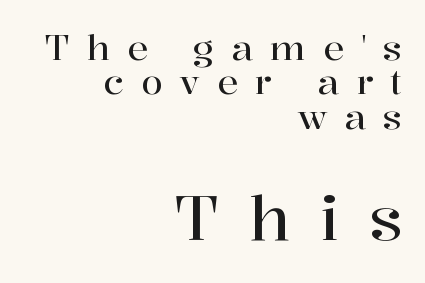
Q: Is the text italic (slanted)? A: No, it is upright.
Q: Is the typeface a serif or a sans-serif typeface? A: Serif.
Q: Is the text underlined? A: No.
Q: How is the paragraph aligned? A: Right-aligned.
Q: Is the spacing between letters normal or unusually wide? A: Unusually wide.
Q: Is the spacing between lines tight, normal or loose? A: Tight.
Q: Which block of text is set in a larger size, the first (top) or the second (bottom)? A: The second (bottom) one.
Q: Width (condensed, normal, or wide)? A: Normal.
Q: Stroke contrast? A: High.
Q: x-height? A: Medium.
Q: Monospaced? A: No.
